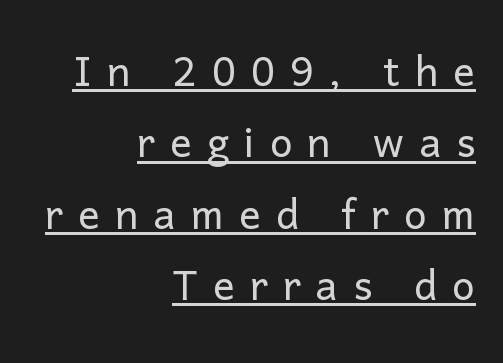
Caption: face not bold, strokes unweighted. Honestly, the underline is the first thing you notice here. Line spacing here is normal. These lines are rendered in a variable-pitch font.
